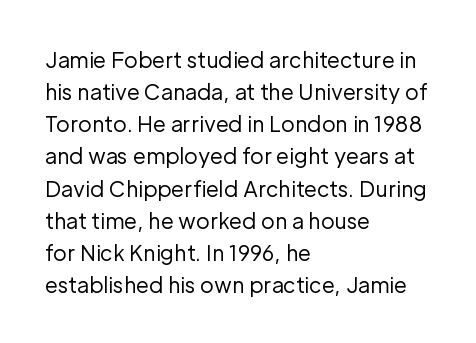
Is the block centered? No — it sits flush against the left margin. Honestly, the row spacing looks completely unremarkable. Check under the words: just untouched page. Ascenders rise straight up at ninety degrees. Nobody touched the tracking dial on this one.
